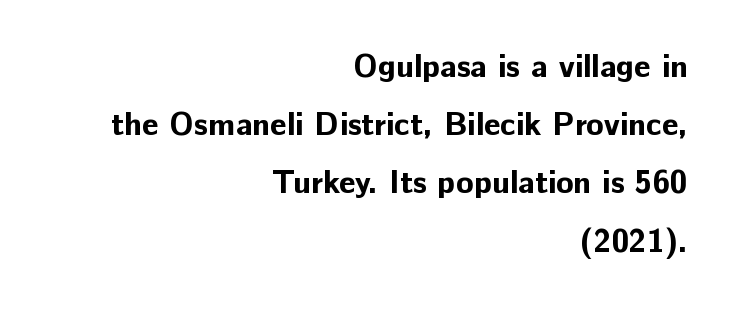
{"serif": "no", "italic": "no", "bold": "yes", "weight": "bold", "width": "normal", "stroke_contrast": "low", "x_height": "medium", "monospaced": "no", "underline": "no", "align": "right", "line_spacing_ratio": 1.82, "letter_spacing": "normal", "letter_spacing_em": 0.0, "glyph_px": 32}
